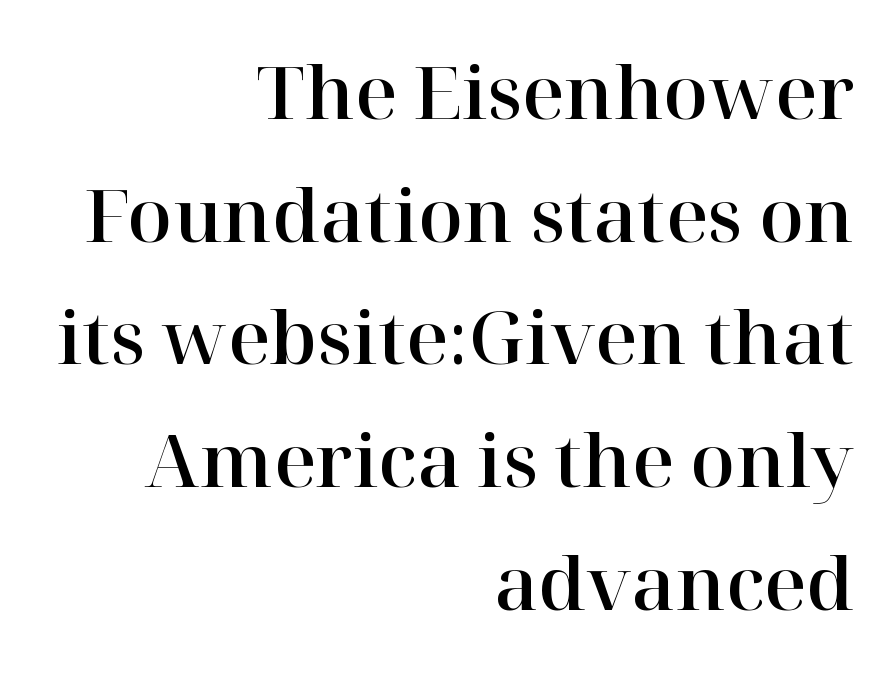
{"serif": "yes", "italic": "no", "width": "normal", "stroke_contrast": "high", "x_height": "medium", "monospaced": "no", "underline": "no", "align": "right", "line_spacing": "normal", "line_spacing_ratio": 1.68, "letter_spacing": "normal", "letter_spacing_em": 0.0, "glyph_px": 73}
